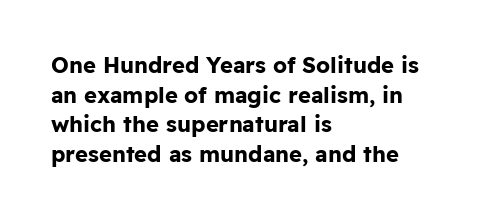
Caption: standard tracking, unaltered. Bold? Absolutely — the strokes are thick and heavy. Where is the straight margin? On the left. The line-height multiplier appears to be the usual default. Underlining? Definitely not there. Upright lettering throughout.
